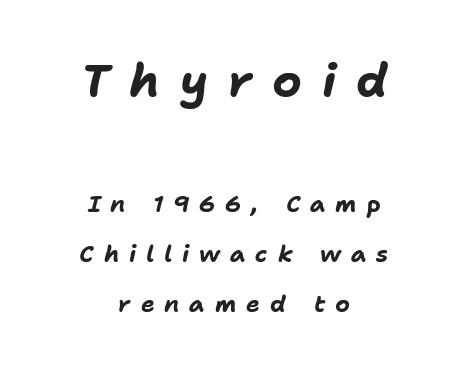
The image shows 46 px bold type, italic (leaning right); set centered, loose line spacing (2.19x), unusually wide letter spacing (+0.43 em), not underlined; the first (top) block is 2.0x larger; low stroke contrast and a medium x-height.
